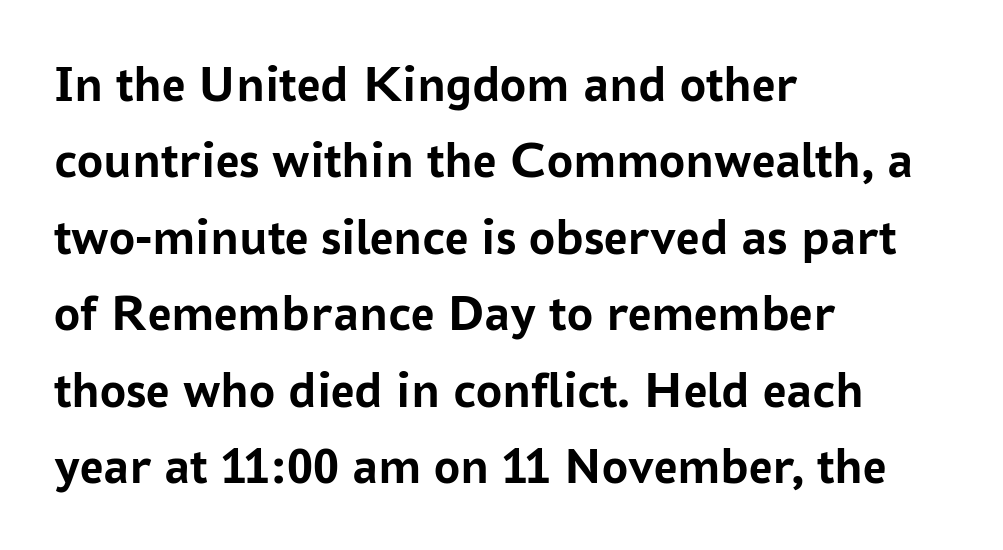
The line-height multiplier appears to be the usual default. Does extra space separate the letters? No, they use regular spacing. I'd call this a sans setting — the letters go barefoot. The rendering anchors every line to the left-hand side. The foot of each line stays bare and open.
